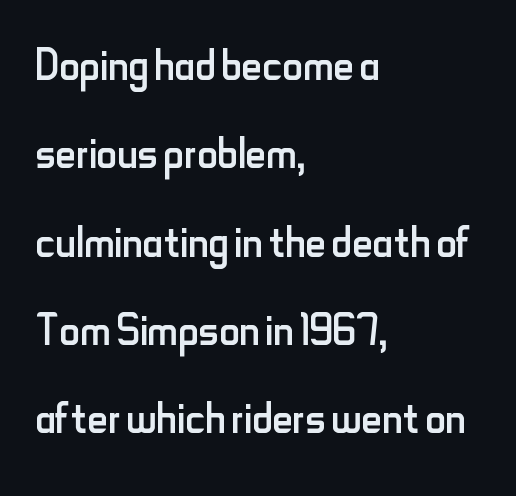
{"serif": "no", "italic": "no", "bold": "no", "weight": "regular", "width": "condensed", "stroke_contrast": "low", "x_height": "small", "monospaced": "no", "underline": "no", "align": "left", "line_spacing": "normal", "line_spacing_ratio": 1.55, "letter_spacing": "normal", "letter_spacing_em": 0.0, "glyph_px": 57}
